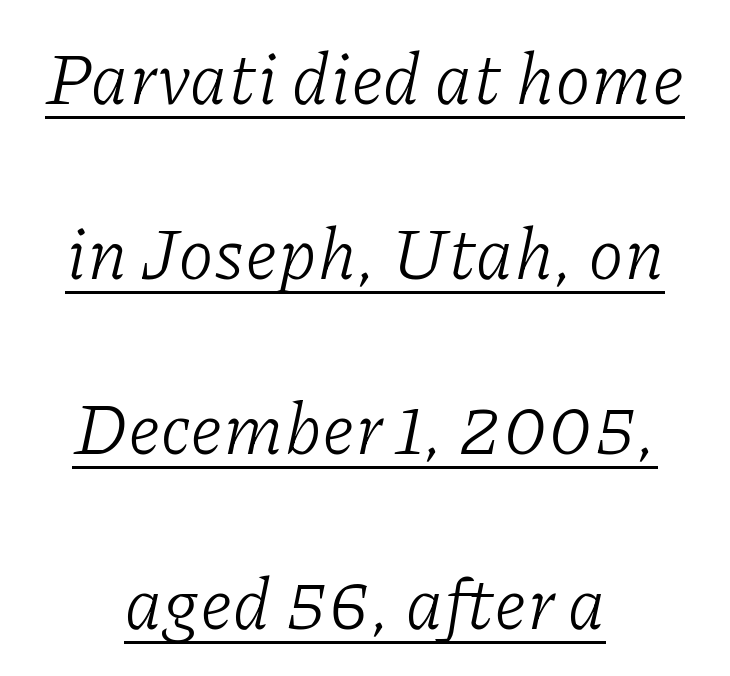
{"serif": "yes", "italic": "yes", "lean": "right", "slant_degrees": 11, "bold": "no", "weight": "light", "width": "normal", "stroke_contrast": "low", "x_height": "medium", "monospaced": "no", "underline": "yes", "align": "center", "line_spacing": "loose", "line_spacing_ratio": 2.43, "letter_spacing": "normal", "letter_spacing_em": 0.0, "glyph_px": 72}
